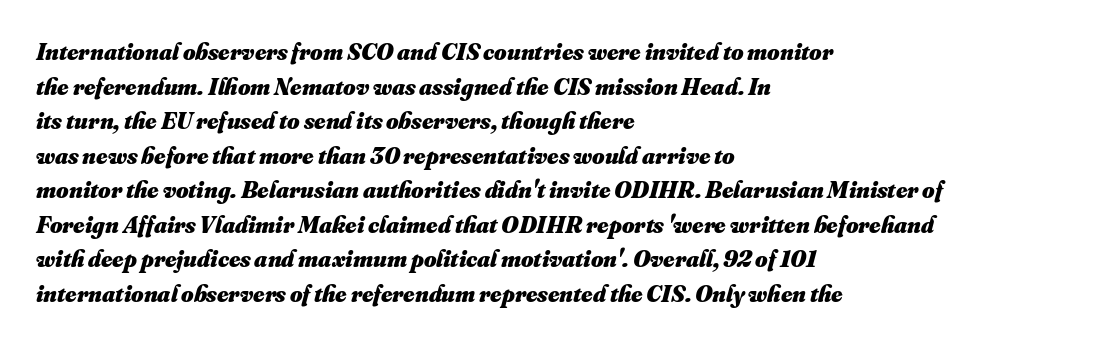
{"bold": "yes", "underline": "no", "align": "left", "line_spacing": "normal", "line_spacing_ratio": 1.44, "letter_spacing": "normal", "letter_spacing_em": 0.0, "glyph_px": 24}
